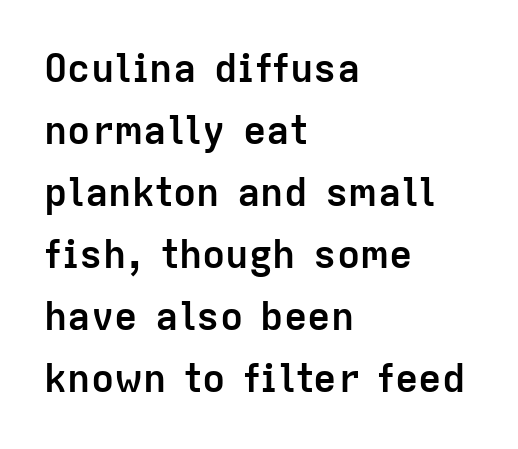
The image shows 39 px semibold sans-serif type, upright; set left-aligned, normal line spacing (1.59x), normal letter spacing, not underlined; low stroke contrast and a medium x-height.
